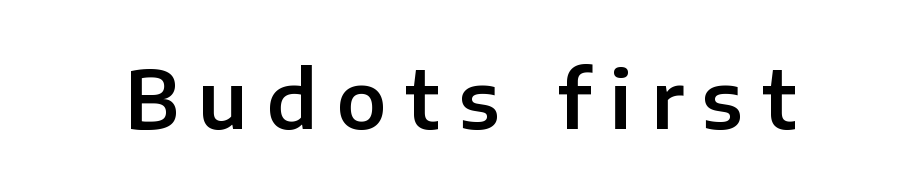
{"serif": "no", "italic": "no", "width": "normal", "stroke_contrast": "low", "x_height": "medium", "monospaced": "no", "underline": "no", "letter_spacing": "wide", "letter_spacing_em": 0.24, "glyph_px": 79}
